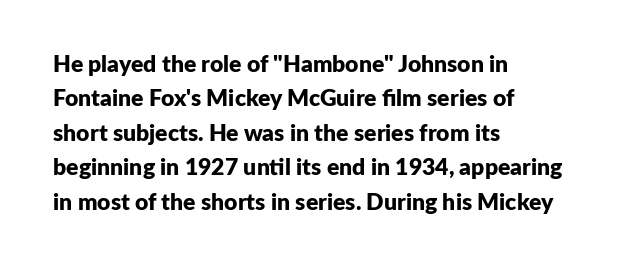
The image shows 23 px bold type, upright; set left-aligned, normal line spacing (1.5x), normal letter spacing, not underlined.
